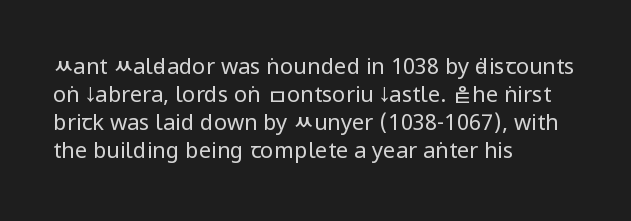
Normally led — the rows are evenly, conventionally spaced. Underlining? Definitely not there. The axis of the letterforms is exactly vertical. The passage is arranged the way most books set body copy — flush left. Default kerning and tracking; the words read as compact shapes.
